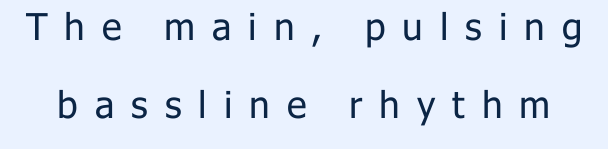
{"serif": "no", "italic": "no", "bold": "no", "weight": "regular", "width": "normal", "stroke_contrast": "low", "x_height": "medium", "monospaced": "no", "underline": "no", "line_spacing": "loose", "line_spacing_ratio": 2.12, "letter_spacing": "wide", "letter_spacing_em": 0.46, "glyph_px": 37}
